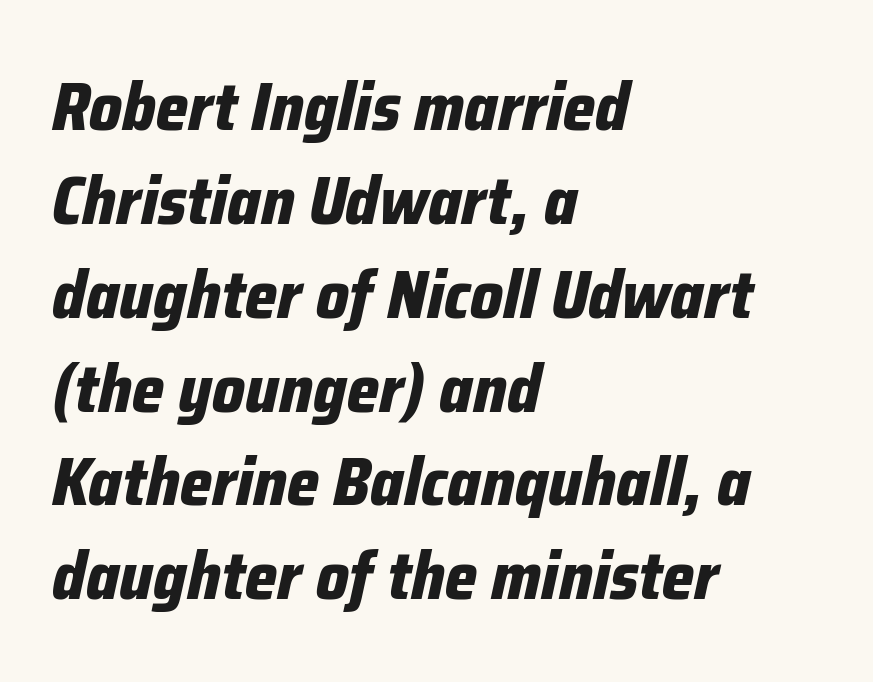
The image shows 68 px bold, condensed type, italic (leaning right); set left-aligned, normal line spacing (1.38x), normal letter spacing, not underlined; low stroke contrast and a medium x-height.
